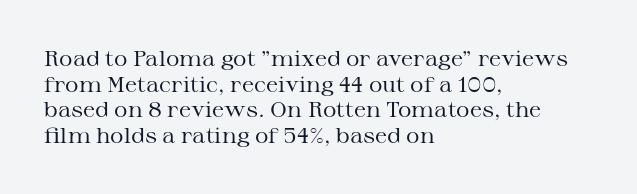
Q: Is the text bold? A: No.
Q: Is the text italic (slanted)? A: No, it is upright.
Q: Is the text underlined? A: No.
Q: How is the paragraph aligned? A: Left-aligned.
Q: Is the spacing between letters normal or unusually wide? A: Normal.
